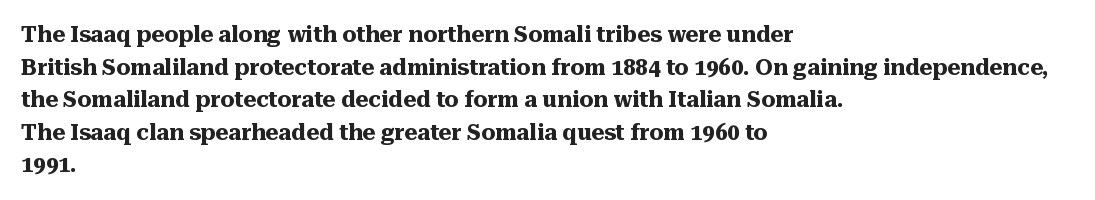
The image shows 22 px bold type, upright; set left-aligned, normal line spacing (1.48x), normal letter spacing, not underlined.
